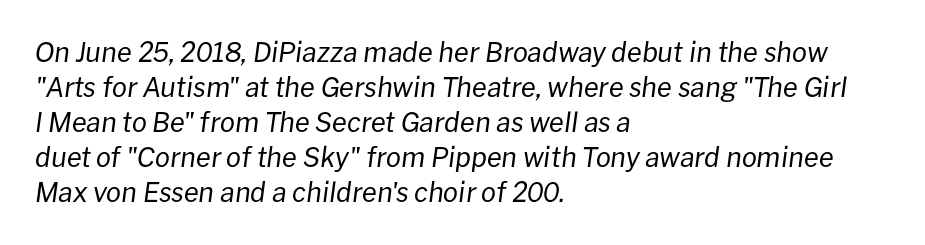
{"italic": "yes", "lean": "right", "slant_degrees": 8, "bold": "no", "underline": "no", "align": "left", "line_spacing": "normal", "line_spacing_ratio": 1.3, "letter_spacing": "normal", "letter_spacing_em": 0.0, "glyph_px": 27}
